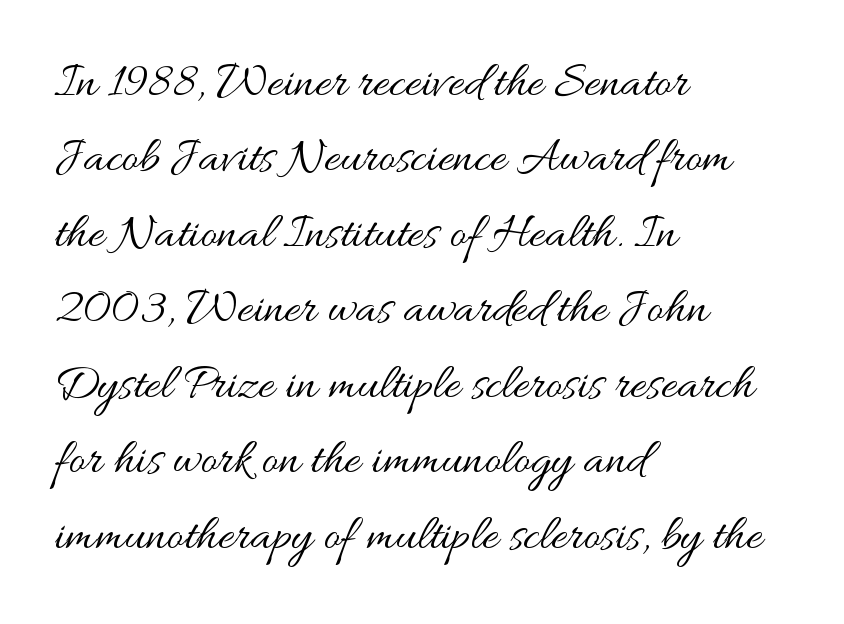
Do the characters align in a grid? No, the font is proportional. The glyphs are unaccompanied by any horizontal stroke below them. Honestly, the row spacing looks completely unremarkable. The ragged edge is on the right, which tells us the setting is flush left.
